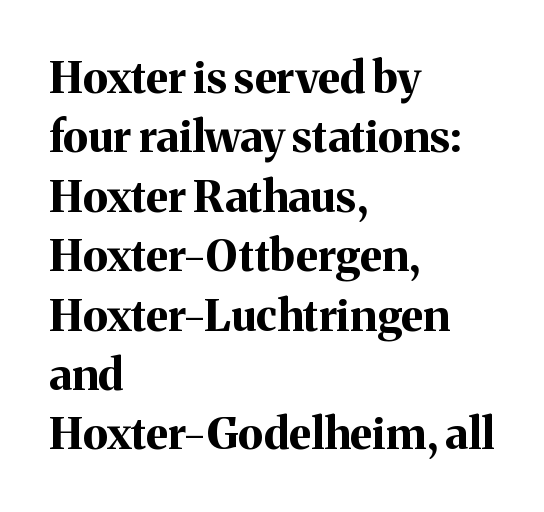
{"serif": "yes", "italic": "no", "bold": "yes", "weight": "bold", "width": "normal", "stroke_contrast": "medium", "x_height": "medium", "monospaced": "no", "underline": "no", "align": "left", "line_spacing": "normal", "line_spacing_ratio": 1.35, "letter_spacing": "normal", "letter_spacing_em": 0.0, "glyph_px": 44}
